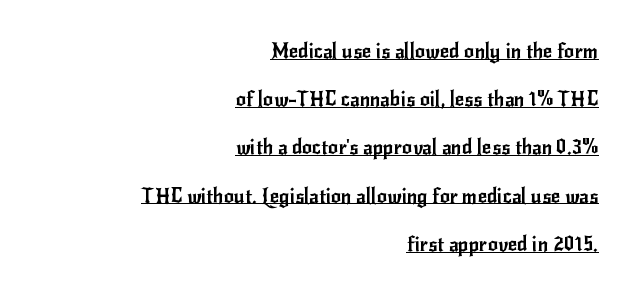
Q: Is the text italic (slanted)? A: No, it is upright.
Q: Is the text underlined? A: Yes.
Q: How is the paragraph aligned? A: Right-aligned.
Q: Is the spacing between letters normal or unusually wide? A: Normal.
Q: Is the spacing between lines tight, normal or loose? A: Loose.
